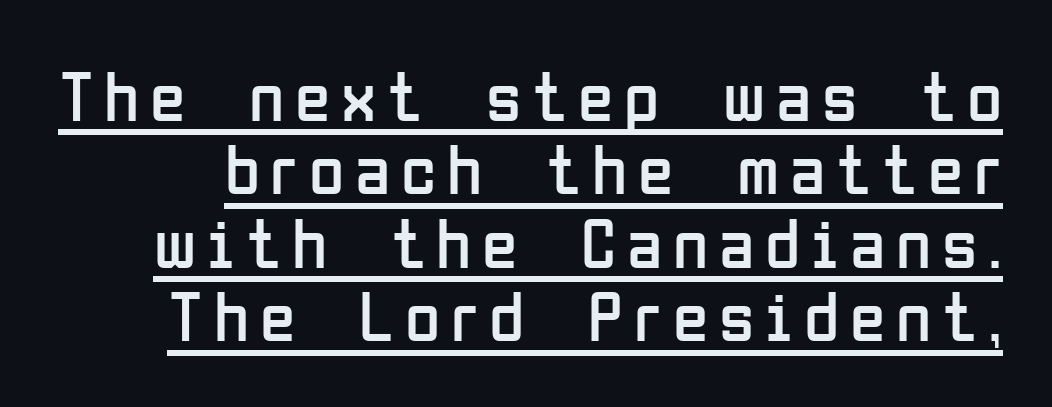
The typesetting does not lean heavy: it is not bold. Honestly, the underline is the first thing you notice here. Serifs: no, the terminals of the letterforms are clean. Proportional: the letters do not fall into vertical columns. If you drew a line through each stem, it would be perfectly vertical. The rendering uses a small line-height, squeezing the rows.
